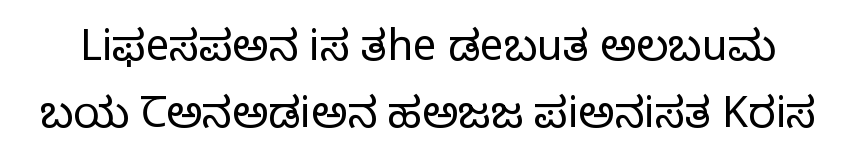
The image shows 42 px regular-weight serif type, upright; set normal line spacing (1.6x), normal letter spacing, not underlined; low stroke contrast and a large x-height.
